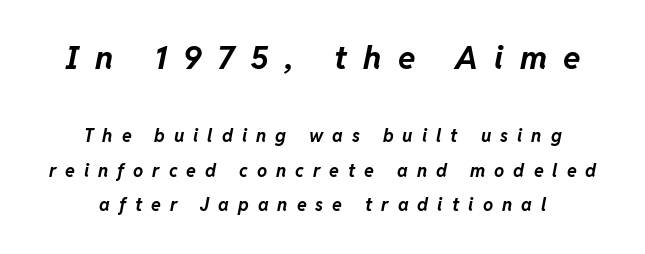
The whole block is typeset with a tilt. The foot of each line stays bare and open. The letters are spread apart with noticeably loose tracking. Notice how thick the strokes are: this is what a full bold looks like. The space between consecutive lines is lavish. The paragraph has two soft edges and a firm central axis.
